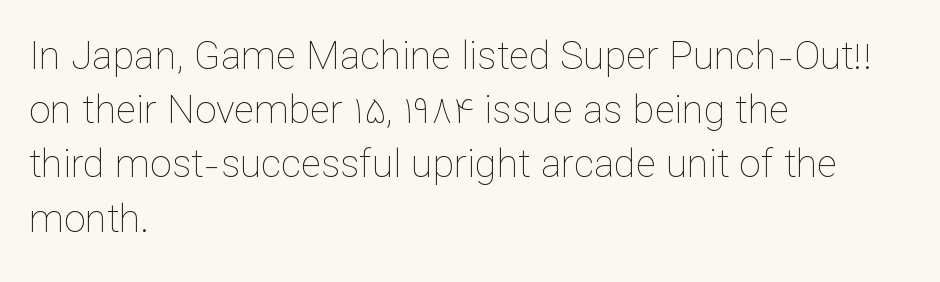
The image shows 39 px thin type, upright; set left-aligned, normal line spacing (1.39x), normal letter spacing, not underlined; low stroke contrast and a medium x-height.
